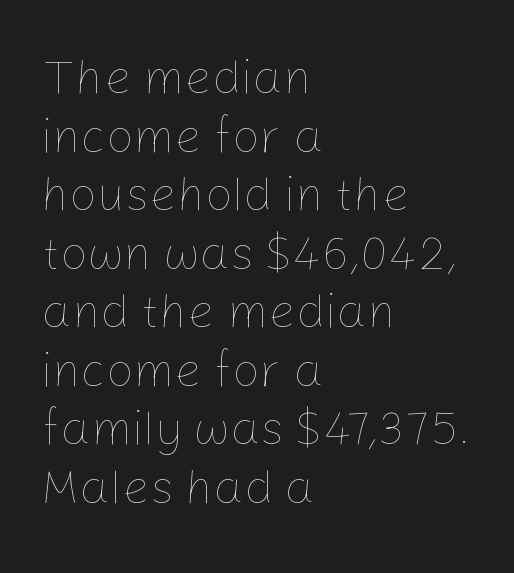
The image shows 48 px thin type, upright; set left-aligned, line spacing 1.22x, normal letter spacing, not underlined; low stroke contrast and a medium x-height.
